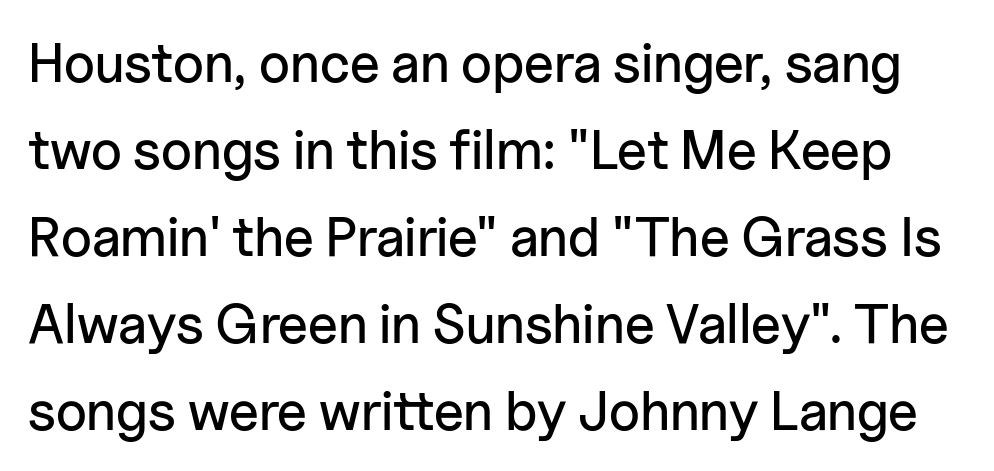
Summary of vertical rhythm: regular, with standard interline spacing. Words appear dense and cohesive because spacing is normal. Note the varied advance widths — an 'i' is clearly narrower than an 'm'. Do the letters lean? They stand straight.
